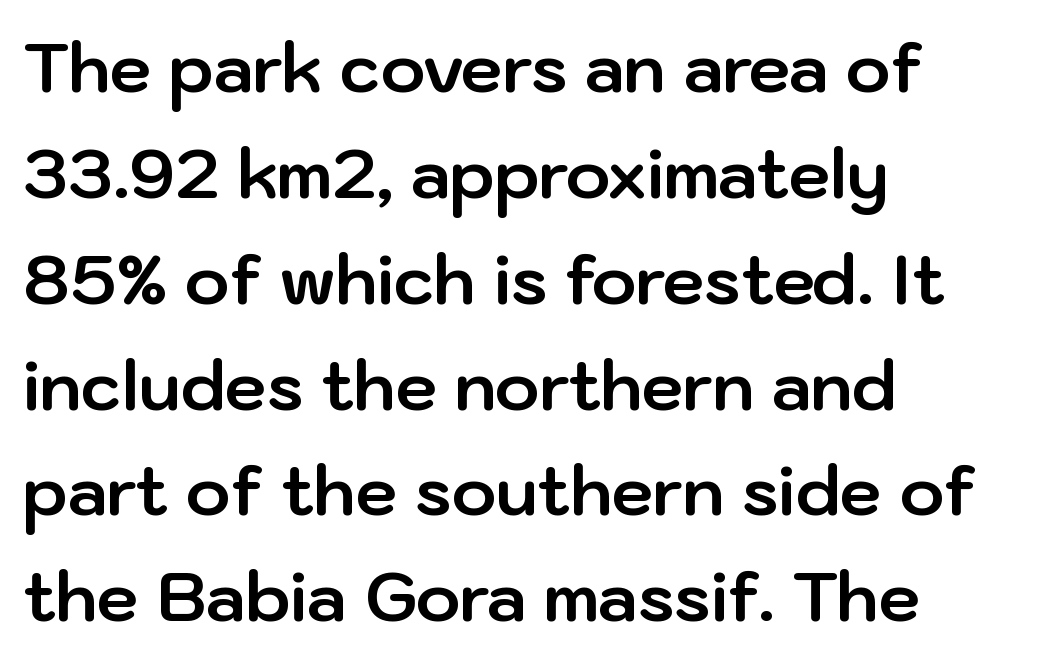
Q: Is the text bold? A: Yes.
Q: Is the text italic (slanted)? A: No, it is upright.
Q: Is the typeface a serif or a sans-serif typeface? A: Sans-serif.
Q: Is the text underlined? A: No.
Q: How is the paragraph aligned? A: Left-aligned.
Q: Is the spacing between letters normal or unusually wide? A: Normal.
Q: Is the spacing between lines tight, normal or loose? A: Normal.
Q: Width (condensed, normal, or wide)? A: Normal.
Q: Stroke contrast? A: Low.
Q: x-height? A: Medium.
Q: Monospaced? A: No.
